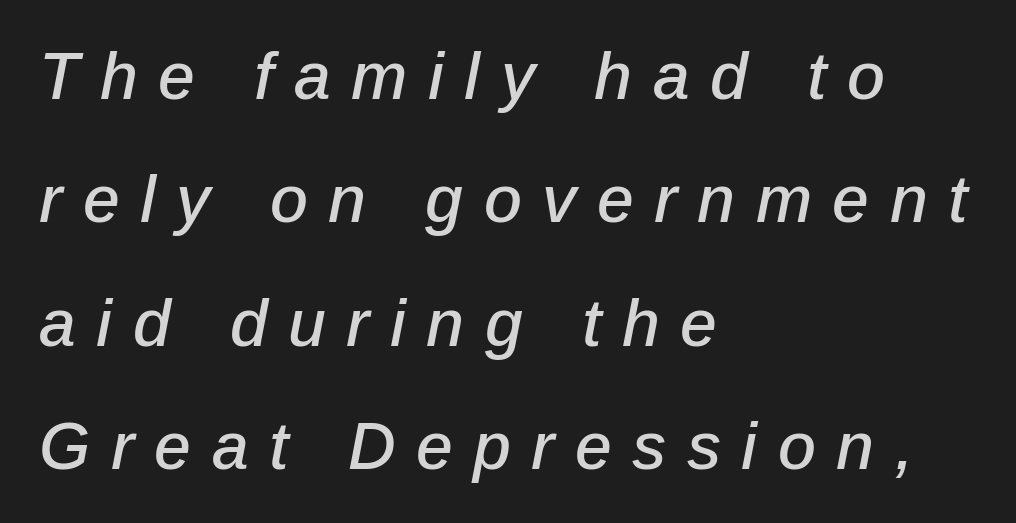
{"italic": "yes", "lean": "right", "slant_degrees": 12, "width": "normal", "stroke_contrast": "low", "x_height": "medium", "monospaced": "no", "underline": "no", "align": "left", "line_spacing_ratio": 1.87, "letter_spacing": "wide", "letter_spacing_em": 0.31, "glyph_px": 66}
